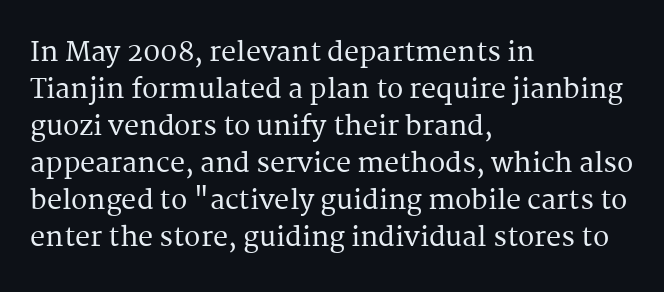
Q: Is the text italic (slanted)? A: No, it is upright.
Q: Is the text underlined? A: No.
Q: How is the paragraph aligned? A: Left-aligned.
Q: Is the spacing between letters normal or unusually wide? A: Normal.
Q: Is the spacing between lines tight, normal or loose? A: Normal.
